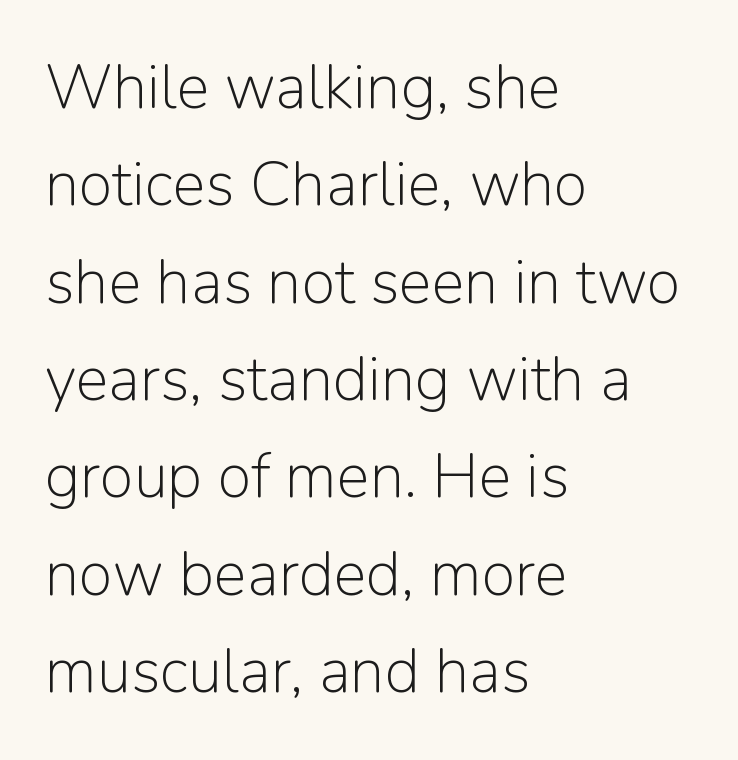
The image shows 62 px light sans-serif type, upright; set left-aligned, normal line spacing (1.57x), normal letter spacing, not underlined; low stroke contrast and a medium x-height.
